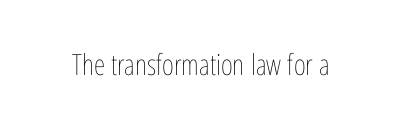
Q: Is the text bold? A: No.
Q: Is the text italic (slanted)? A: No, it is upright.
Q: Is the text underlined? A: No.
Q: Is the spacing between letters normal or unusually wide? A: Normal.
Q: Width (condensed, normal, or wide)? A: Condensed.
Q: Stroke contrast? A: Low.
Q: x-height? A: Medium.
Q: Monospaced? A: No.
